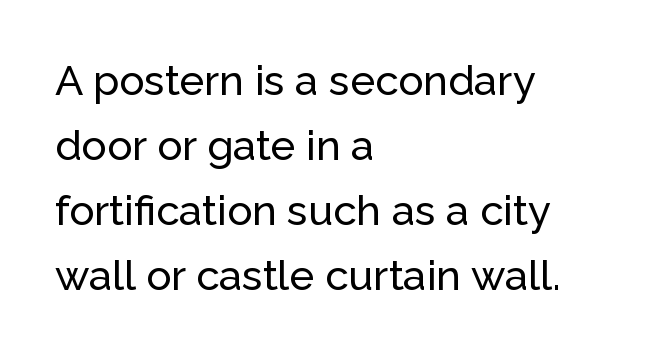
{"serif": "no", "italic": "no", "width": "normal", "stroke_contrast": "low", "x_height": "medium", "monospaced": "no", "underline": "no", "align": "left", "line_spacing": "normal", "line_spacing_ratio": 1.55, "letter_spacing": "normal", "letter_spacing_em": 0.0, "glyph_px": 42}
